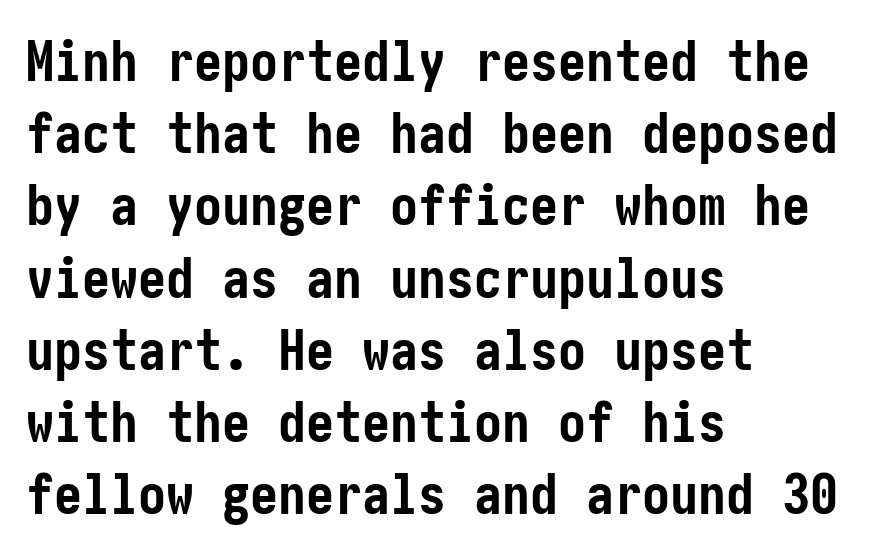
The image shows 56 px semibold, condensed sans-serif type, upright; set left-aligned, normal line spacing (1.29x), normal letter spacing, not underlined; low stroke contrast and a medium x-height.
